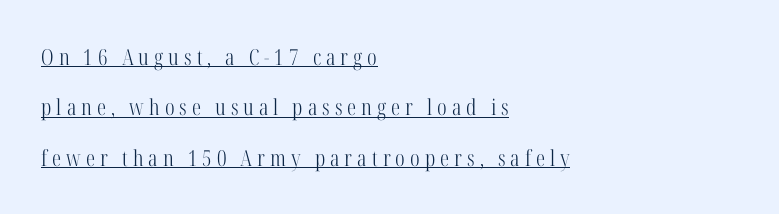
{"italic": "no", "bold": "no", "underline": "yes", "align": "left", "line_spacing": "loose", "line_spacing_ratio": 2.29, "letter_spacing": "wide", "letter_spacing_em": 0.23, "glyph_px": 22}
